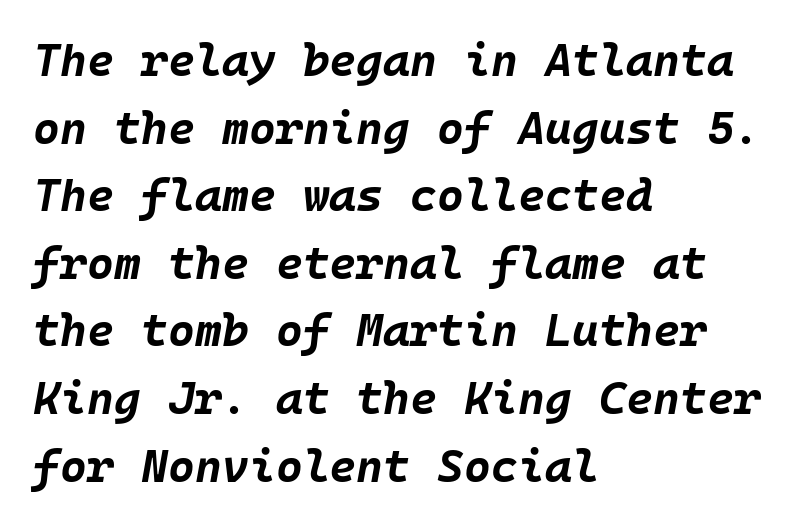
The image shows 46 px bold type, italic (leaning right); set left-aligned, normal line spacing (1.47x), normal letter spacing, not underlined; low stroke contrast and a large x-height.
